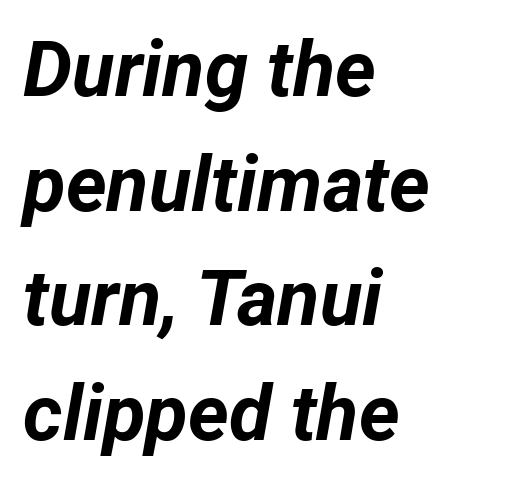
Q: Is the text bold? A: Yes.
Q: Is the text italic (slanted)? A: Yes, it leans right by about 12 degrees.
Q: Is the text underlined? A: No.
Q: How is the paragraph aligned? A: Left-aligned.
Q: Is the spacing between letters normal or unusually wide? A: Normal.
Q: Is the spacing between lines tight, normal or loose? A: Normal.
Q: Width (condensed, normal, or wide)? A: Normal.
Q: Stroke contrast? A: Low.
Q: x-height? A: Medium.
Q: Monospaced? A: No.
